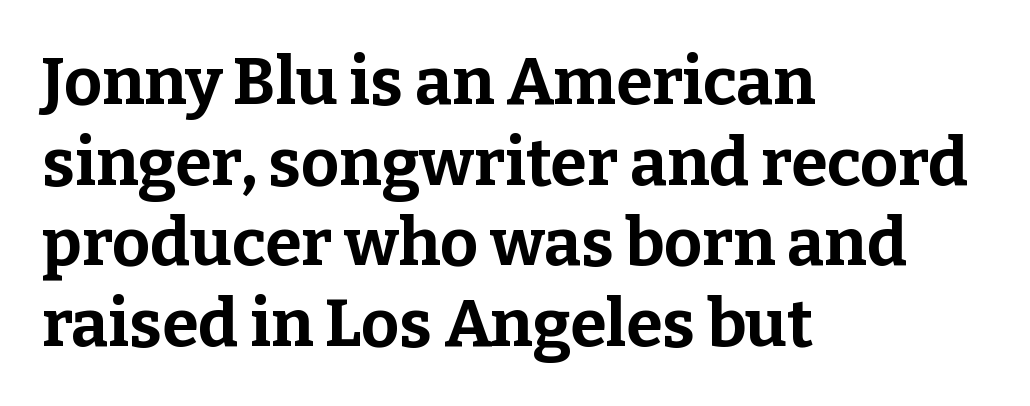
Think of a printed novel: that variable character pitch is what you see here. Which margin do the lines hug? The left one — the right edge is uneven. The type family on display is of the serif kind. A typesetter would mark this as roman, not italic.
